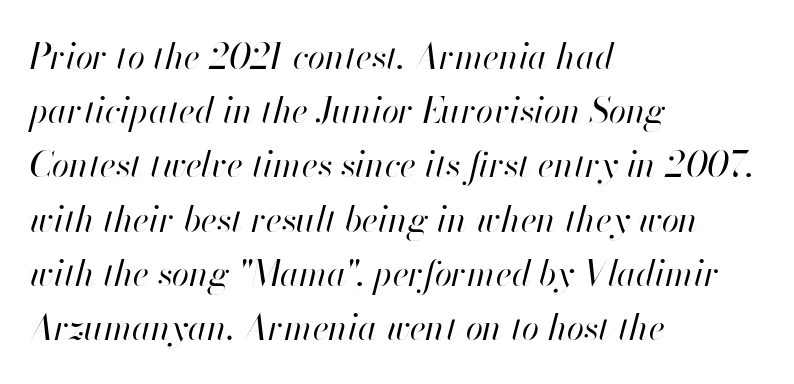
Q: Is the text bold? A: No.
Q: Is the text italic (slanted)? A: Yes, it leans right by about 13 degrees.
Q: Is the text underlined? A: No.
Q: How is the paragraph aligned? A: Left-aligned.
Q: Is the spacing between letters normal or unusually wide? A: Normal.
Q: Is the spacing between lines tight, normal or loose? A: Normal.
Q: Width (condensed, normal, or wide)? A: Normal.
Q: Stroke contrast? A: High.
Q: x-height? A: Small.
Q: Monospaced? A: No.
